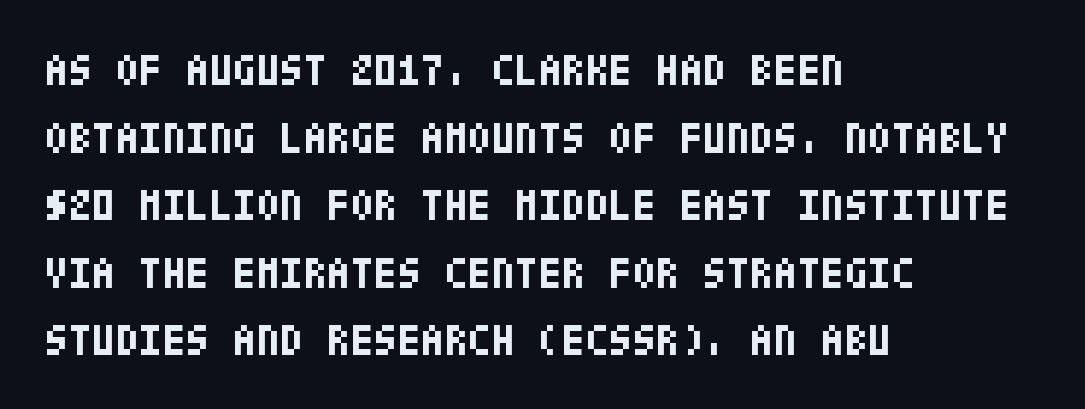
{"serif": "no", "italic": "no", "bold": "yes", "weight": "bold", "width": "condensed", "stroke_contrast": "low", "x_height": "large", "underline": "no", "align": "left", "line_spacing": "normal", "line_spacing_ratio": 1.57, "letter_spacing": "normal", "letter_spacing_em": 0.0, "glyph_px": 43}
